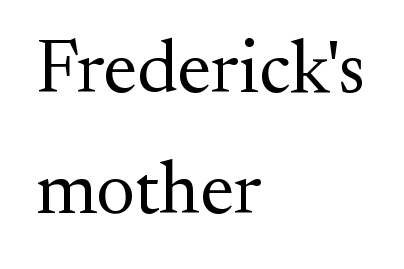
The passage shown has conventional tracking throughout. The strokes are not fattened; the text isn't bold. Honestly, there is no underline to notice here at all. The setting favours the left margin, as ordinary paragraphs usually do. This block has exactly the height ordinary leading produces. The text was rendered using a seriffed face with decorative stroke endings.
